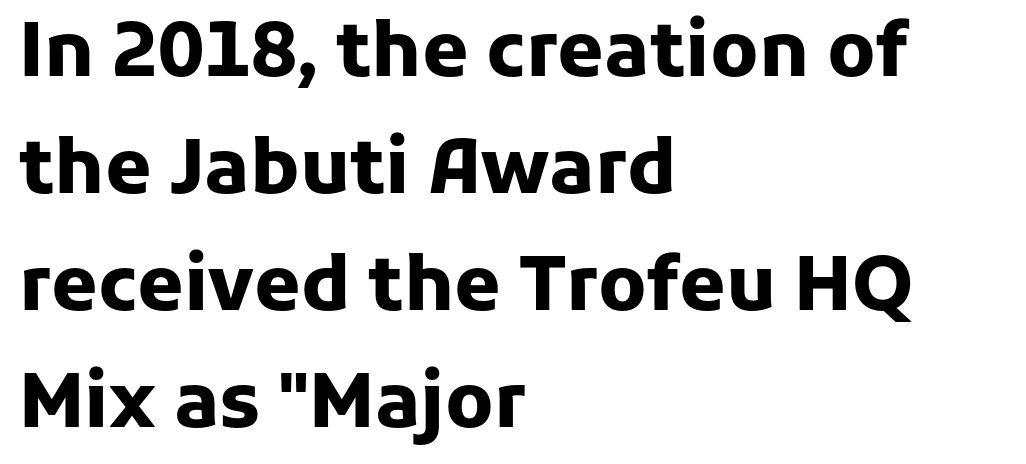
The image shows 75 px heavy sans-serif type, upright; set left-aligned, normal line spacing (1.56x), normal letter spacing, not underlined; low stroke contrast and a medium x-height.
